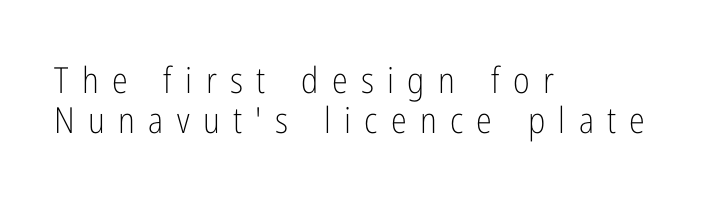
These lines are rendered in a variable-pitch font. The space beneath each line is pristine and unruled. The face used here is a sans, in the tradition of grotesques and geometrics. The paragraph has a hard left edge and a soft right edge.
